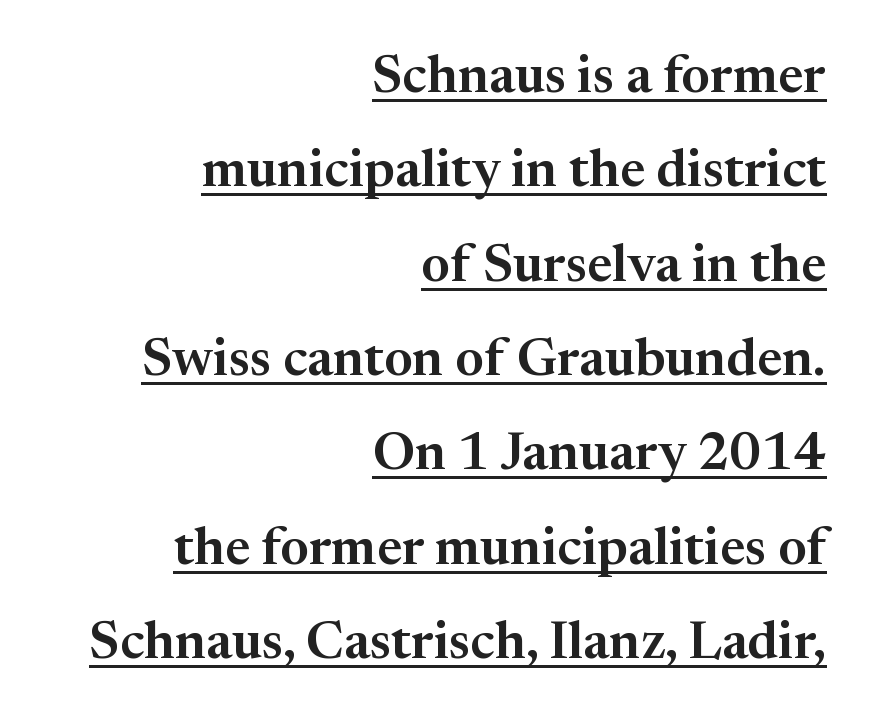
{"serif": "yes", "italic": "no", "width": "normal", "stroke_contrast": "medium", "x_height": "medium", "monospaced": "no", "underline": "yes", "align": "right", "line_spacing_ratio": 1.78, "letter_spacing": "normal", "letter_spacing_em": 0.0, "glyph_px": 53}
